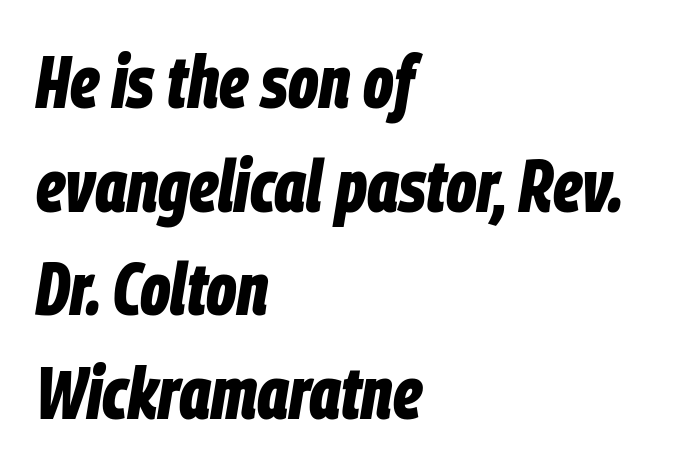
The image shows 74 px bold, condensed type, italic (leaning right); set left-aligned, normal line spacing (1.4x), normal letter spacing, not underlined; low stroke contrast and a large x-height.
